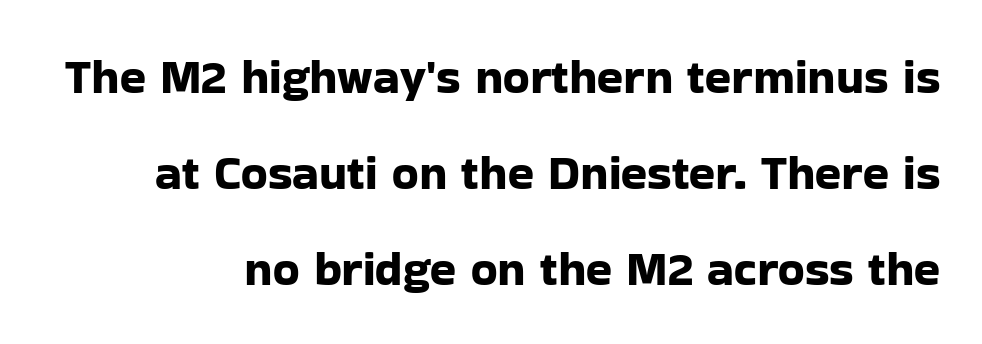
The image shows 48 px sans-serif type, upright; set right-aligned, loose line spacing (2.0x), normal letter spacing, not underlined; low stroke contrast and a medium x-height.
